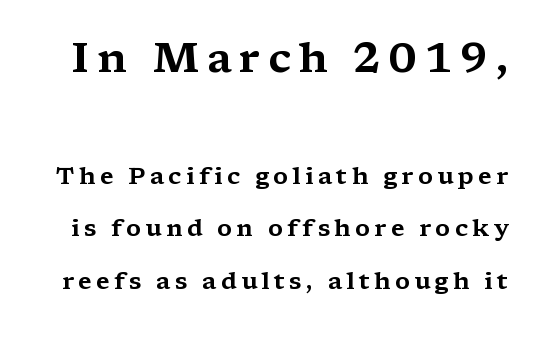
{"serif": "yes", "italic": "no", "width": "wide", "stroke_contrast": "medium", "x_height": "medium", "monospaced": "no", "underline": "no", "line_spacing": "loose", "line_spacing_ratio": 2.18, "larger_block": "first", "size_ratio": 1.75, "glyph_px": 42}
